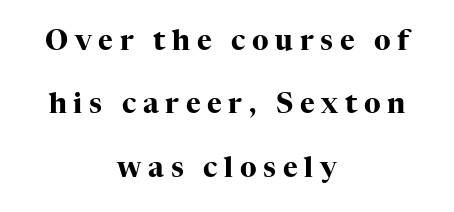
Any mark beneath the type? The region is blank. The vertical gap from one line to the next is large. Unlike a clean sans, this face finishes its strokes with serifs. These lines are centered, leaving both edges ragged. This is the regular roman posture of the typeface. The letters are bold, with thick, heavy strokes.
